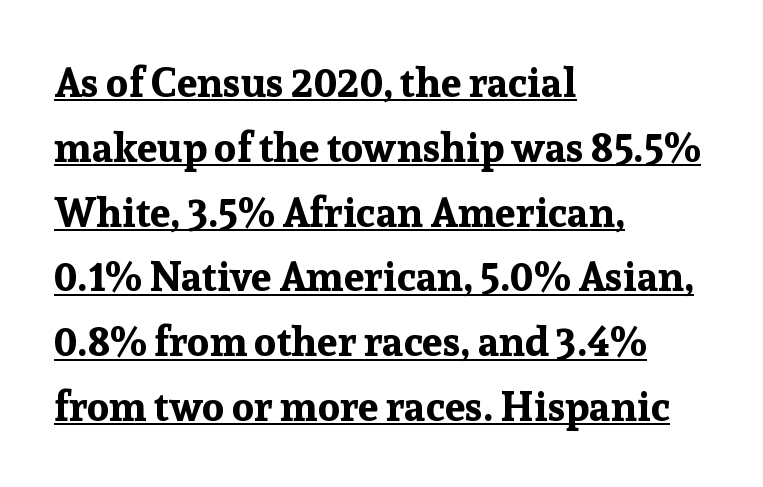
{"serif": "yes", "italic": "no", "bold": "yes", "weight": "bold", "width": "normal", "stroke_contrast": "low", "x_height": "medium", "monospaced": "no", "underline": "yes", "align": "left", "line_spacing": "normal", "line_spacing_ratio": 1.58, "letter_spacing": "normal", "letter_spacing_em": 0.0, "glyph_px": 41}
